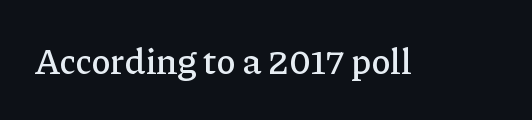
{"serif": "yes", "italic": "no", "width": "normal", "stroke_contrast": "low", "x_height": "medium", "monospaced": "no", "underline": "no", "letter_spacing": "normal", "letter_spacing_em": 0.0, "glyph_px": 36}
